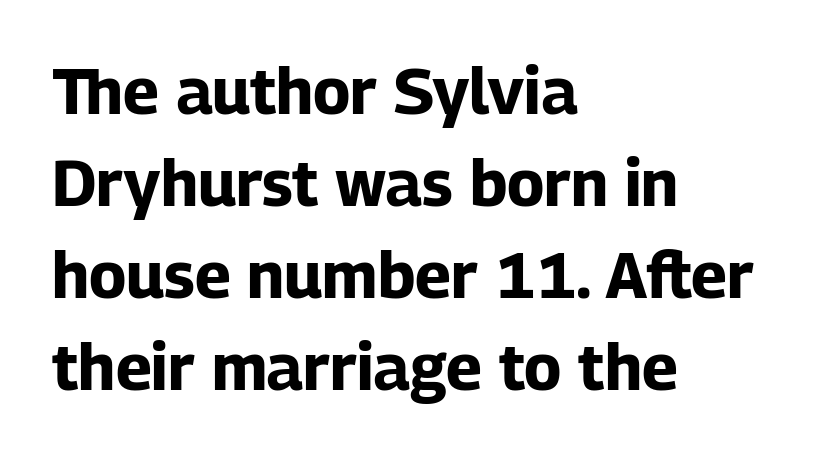
{"serif": "no", "italic": "no", "bold": "yes", "weight": "bold", "width": "normal", "stroke_contrast": "low", "x_height": "medium", "monospaced": "no", "underline": "no", "align": "left", "line_spacing": "normal", "line_spacing_ratio": 1.44, "letter_spacing": "normal", "letter_spacing_em": 0.0, "glyph_px": 64}
